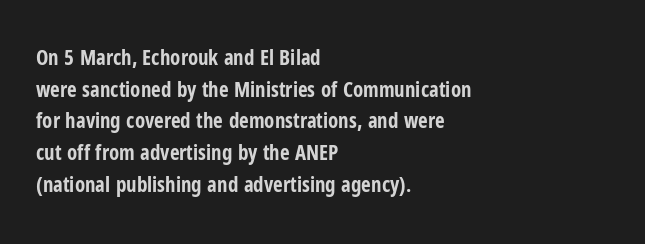
{"italic": "no", "bold": "yes", "underline": "no", "align": "left", "line_spacing": "normal", "line_spacing_ratio": 1.51, "letter_spacing": "normal", "letter_spacing_em": 0.0, "glyph_px": 21}
